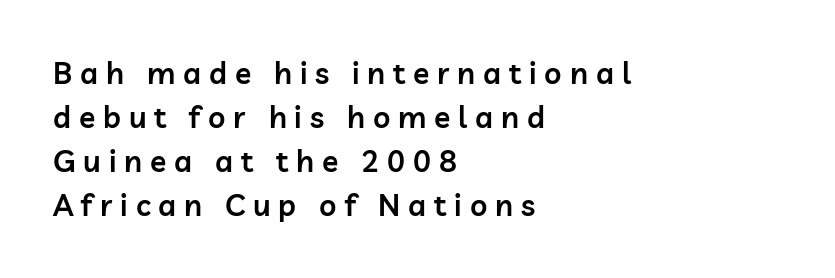
Left-aligned paragraph, ragged on the right. As a designer I'd log this as weight 600, semibold. The glyphs in this specimen are sans serif. You could not count columns in this text — the font is proportionally spaced. How would I describe the line gaps? Plain and ordinary.
